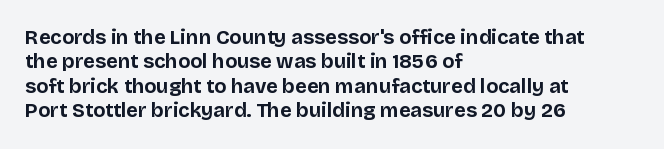
{"italic": "no", "bold": "yes", "underline": "no", "align": "left", "line_spacing_ratio": 1.22, "letter_spacing": "normal", "letter_spacing_em": 0.0, "glyph_px": 20}
